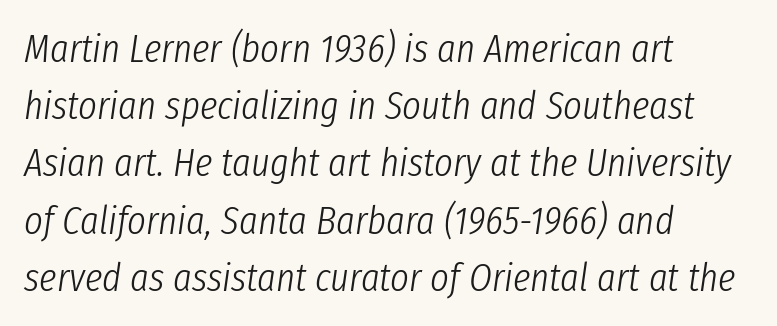
Summary of weight: not heavy and not bold. The rag falls on the right side of this text block. Descenders are the only things crossing below the line. Here the designer chose a conventional face with non-uniform glyph widths. Normally led — the rows are evenly, conventionally spaced.
